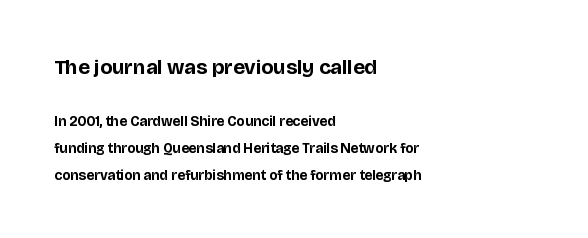
{"italic": "no", "bold": "yes", "underline": "no", "align": "left", "line_spacing": "loose", "line_spacing_ratio": 1.94, "letter_spacing": "normal", "letter_spacing_em": 0.0, "larger_block": "first", "size_ratio": 1.5, "glyph_px": 21}
